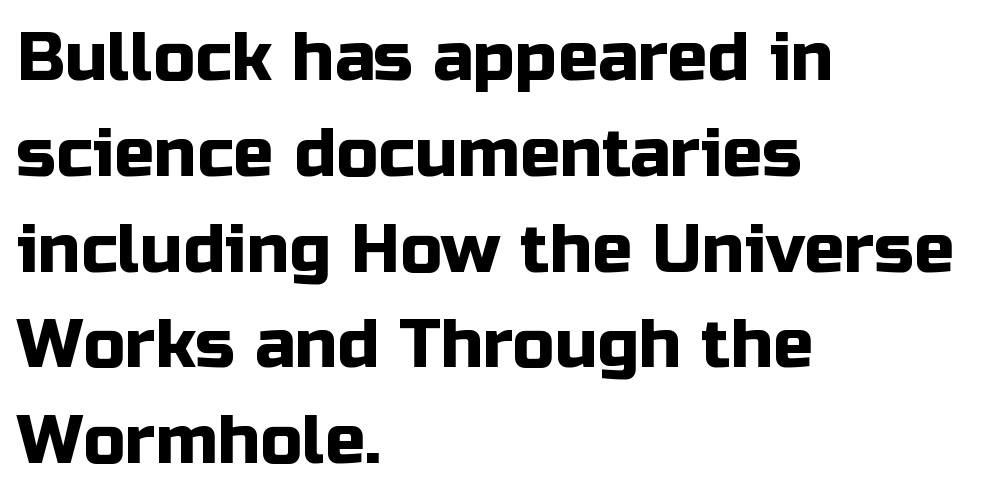
{"serif": "no", "italic": "no", "width": "normal", "stroke_contrast": "low", "x_height": "medium", "monospaced": "no", "underline": "no", "align": "left", "line_spacing": "normal", "line_spacing_ratio": 1.43, "letter_spacing": "normal", "letter_spacing_em": 0.0, "glyph_px": 67}
